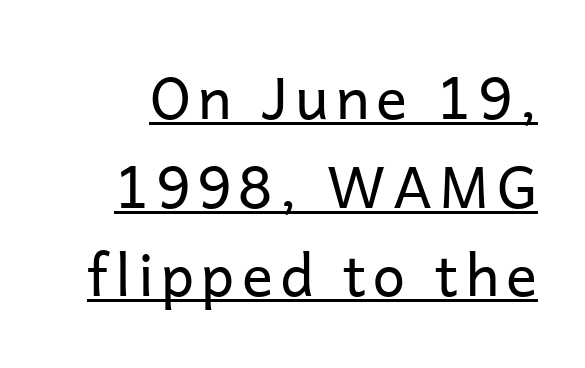
Q: Is the text bold? A: No.
Q: Is the text italic (slanted)? A: No, it is upright.
Q: Is the typeface a serif or a sans-serif typeface? A: Sans-serif.
Q: Is the text underlined? A: Yes.
Q: Is the spacing between lines tight, normal or loose? A: Normal.
Q: Width (condensed, normal, or wide)? A: Normal.
Q: Stroke contrast? A: Low.
Q: x-height? A: Medium.
Q: Monospaced? A: No.
